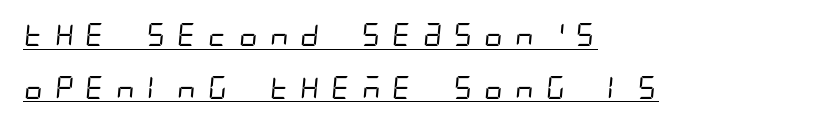
The image shows 23 px text type; set left-aligned, loose line spacing (2.29x), unusually wide letter spacing (+0.39 em), underlined.
